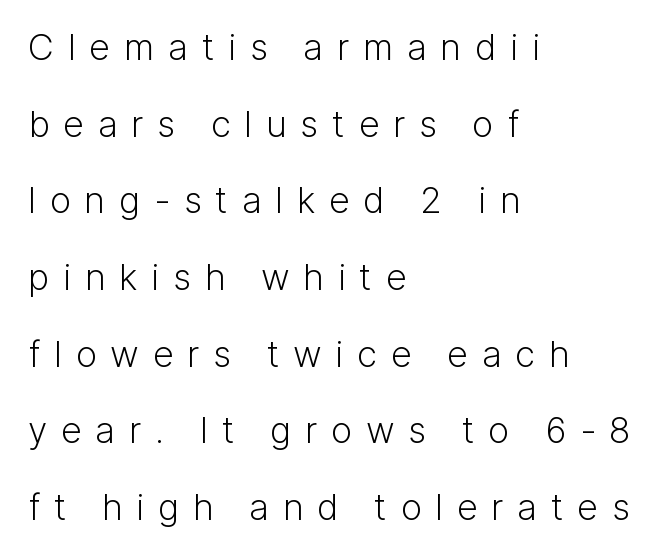
Honestly, the rows look like they've been pulled way apart. Just letters on the line, the space beneath them empty. These lines are composed in type without serifs. Here the designer chose a conventional face with non-uniform glyph widths. Where is the straight margin? On the left.
